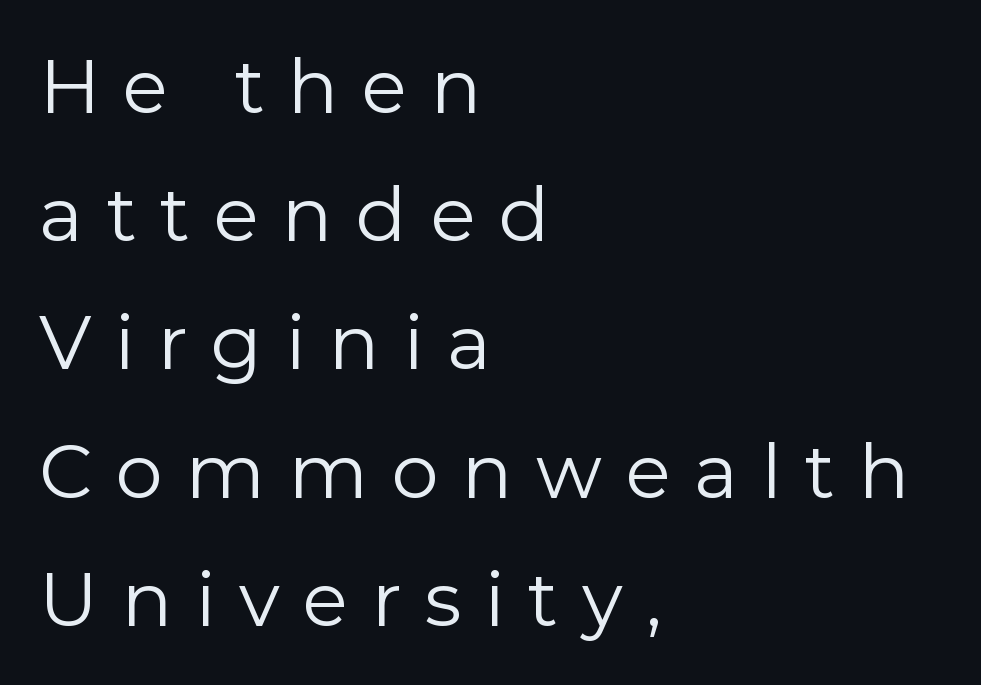
{"serif": "no", "italic": "no", "bold": "no", "weight": "regular", "width": "normal", "stroke_contrast": "low", "x_height": "medium", "monospaced": "no", "underline": "no", "align": "left", "line_spacing_ratio": 1.71, "letter_spacing": "wide", "letter_spacing_em": 0.31, "glyph_px": 75}
